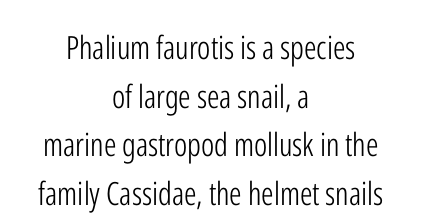
Q: Is the text bold? A: No.
Q: Is the text italic (slanted)? A: No, it is upright.
Q: Is the typeface a serif or a sans-serif typeface? A: Sans-serif.
Q: Is the text underlined? A: No.
Q: How is the paragraph aligned? A: Centered.
Q: Is the spacing between letters normal or unusually wide? A: Normal.
Q: Is the spacing between lines tight, normal or loose? A: Normal.
Q: Width (condensed, normal, or wide)? A: Condensed.
Q: Stroke contrast? A: Low.
Q: x-height? A: Medium.
Q: Monospaced? A: No.
